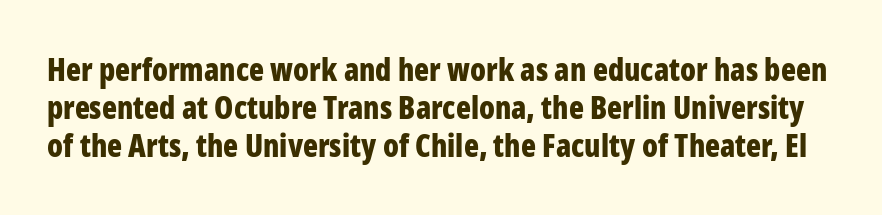
This rendering leaves character spacing at its baseline value. The face used here has the dense, thick strokes of a bold. Italic? Not at all — the glyphs are vertical. The face used here is a sans, in the tradition of grotesques and geometrics.
